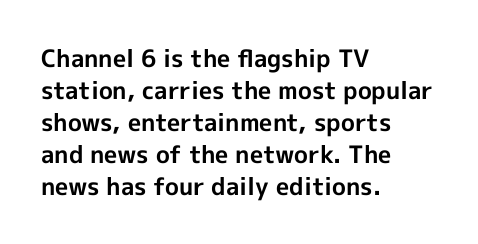
The image shows 24 px bold type, upright; set left-aligned, normal line spacing (1.33x), normal letter spacing, not underlined.
